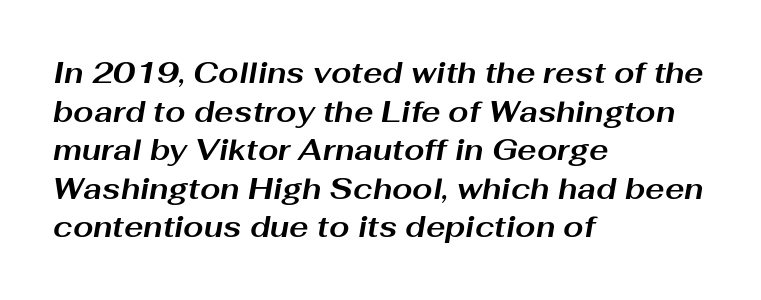
Do the characters align in a grid? No, the font is proportional. Posture: slanted. Every row of glyphs begins at an identical x-position on the left. Spacing between characters is what you'd get straight out of the box. Is there much room between lines? A standard amount, neither cramped nor airy.
